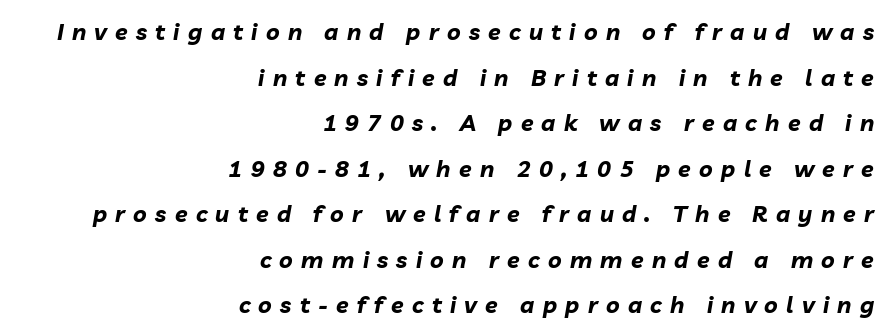
The image shows 23 px bold type, italic (leaning right); set right-aligned, loose line spacing (1.98x), unusually wide letter spacing (+0.36 em), not underlined.
